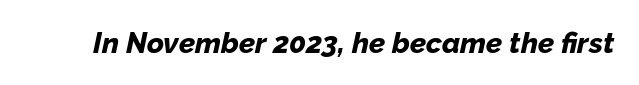
The axis of the letterforms is tilted away from vertical. Pretty heavy lettering here — definitely bold. Looks like regular typesetting: each glyph gets only the width it needs. The strip under each line holds only bare page. Between one letter and the next there's only the usual sliver of space.
